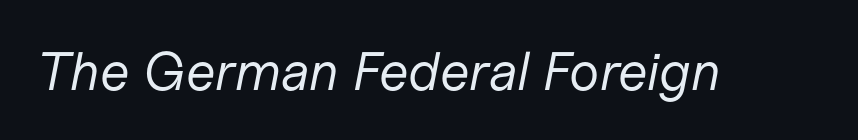
The letters advance in unequal steps, a hallmark of proportional type. Designer's note — italics engaged. Check under the words: just untouched page. Ink coverage per letter is moderate at most. Between one letter and the next there's only the usual sliver of space.
